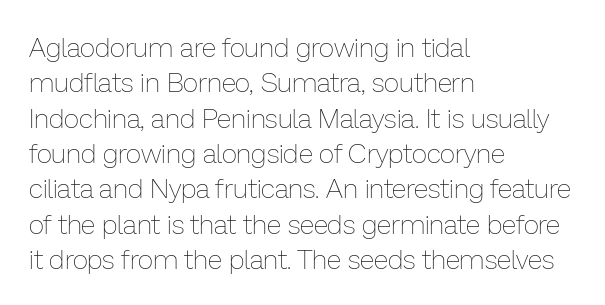
Line beginnings align vertically; line endings do not. The typography opts for an upright posture over an oblique one. Baseline-to-baseline distance is the conventional proportion of letter height. The characters are drawn with everyday or finer stroke widths. Here the glyphs are tracked normally, forming tight word shapes.
